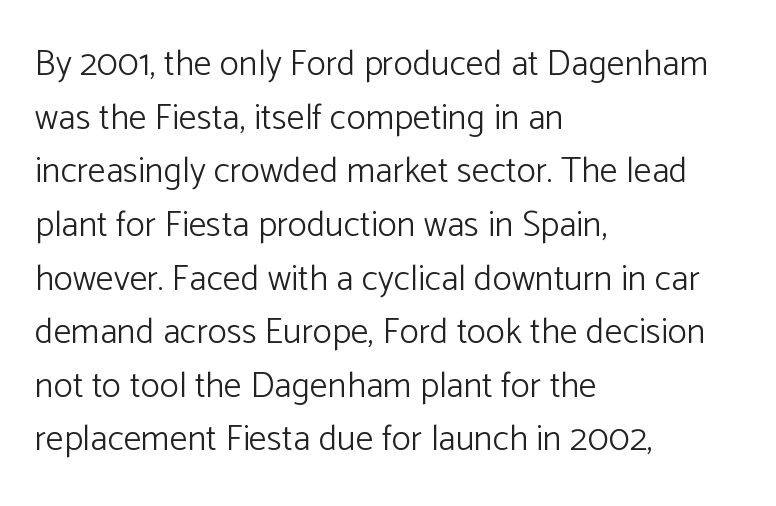
Stroke thickness stays within the range of a standard reading face or lighter. The letters sit at their default tracking, neither squeezed nor spread. The paragraph has a hard left edge and a soft right edge. The type family on display is of the sans-serif kind.
